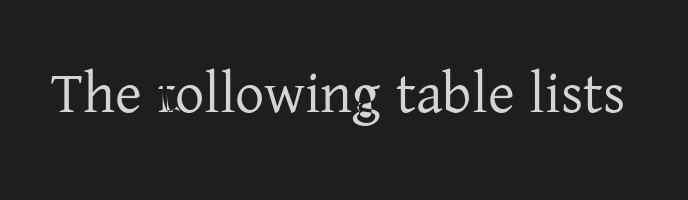
The image shows 58 px regular-weight serif type, upright; set normal letter spacing, not underlined; low stroke contrast and a medium x-height.
